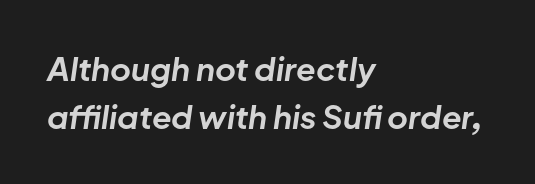
The image shows 32 px bold type, italic (leaning right); set left-aligned, normal line spacing (1.5x), normal letter spacing, not underlined; low stroke contrast and a medium x-height.
